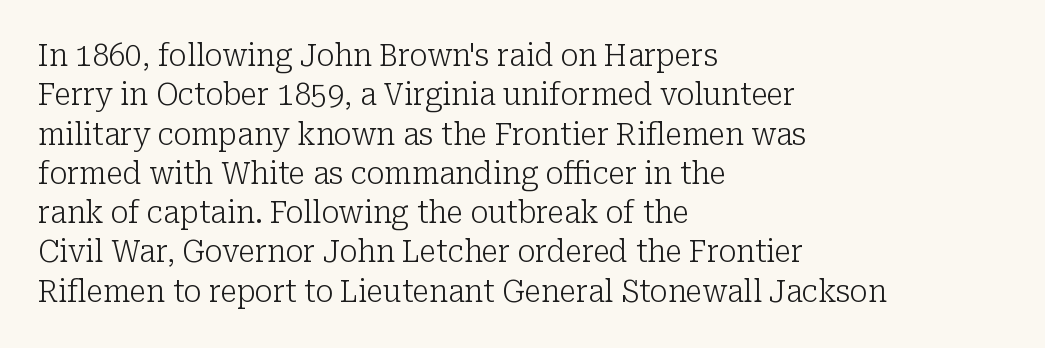
The image shows 30 px light serif type, upright; set left-aligned, normal line spacing (1.31x), normal letter spacing, not underlined; low stroke contrast and a medium x-height.
